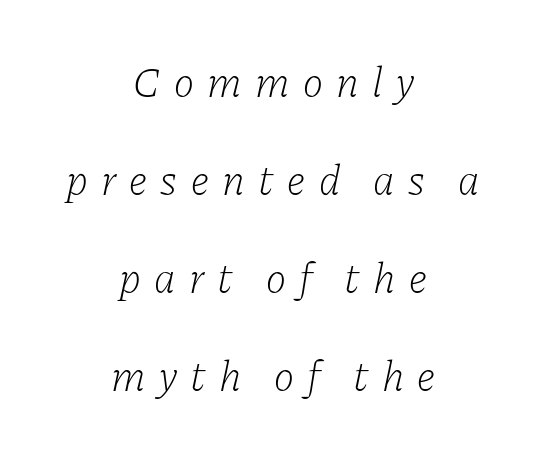
If you folded the block vertically in half, each line would mirror itself in length. This sample uses expanded letter spacing, leaving extra air between glyphs. In terms of letterform style, serifs are clearly present. A clean baseline with only descenders dipping below it. Rendered with sloped, italic letterforms. The rendering uses natural spacing where letterforms have individual widths.
